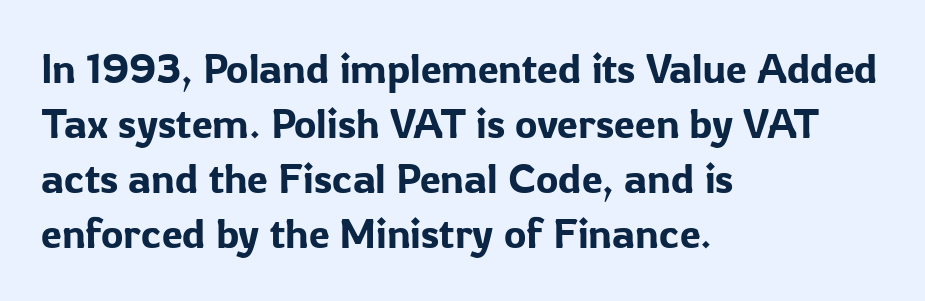
The image shows 42 px sans-serif type, upright; set left-aligned, normal line spacing (1.31x), normal letter spacing, not underlined; low stroke contrast and a medium x-height.
